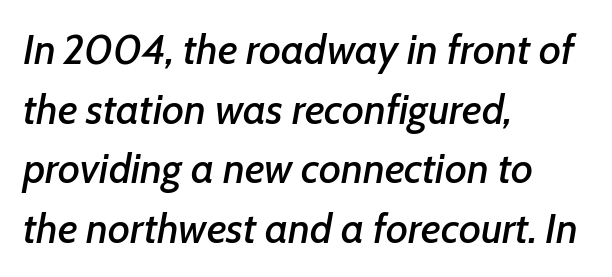
{"italic": "yes", "lean": "right", "slant_degrees": 7, "width": "normal", "stroke_contrast": "low", "x_height": "medium", "monospaced": "no", "underline": "no", "align": "left", "line_spacing": "normal", "line_spacing_ratio": 1.42, "letter_spacing": "normal", "letter_spacing_em": 0.0, "glyph_px": 42}
